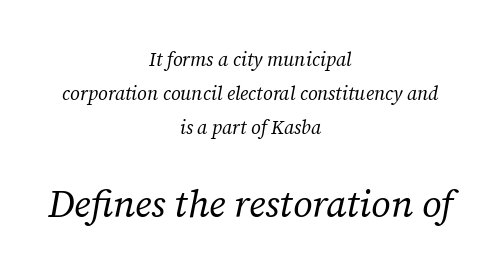
The image shows 38 px regular-weight serif type, italic (leaning right); set centered, line spacing 1.78x, normal letter spacing, not underlined; the second (bottom) block is 2.0x larger; low stroke contrast and a medium x-height.
